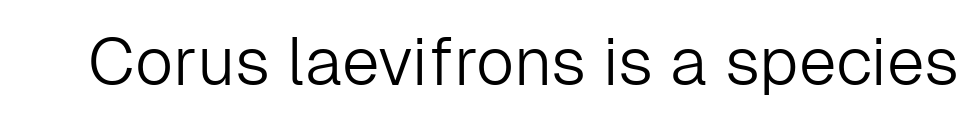
Q: Is the text bold? A: No.
Q: Is the text italic (slanted)? A: No, it is upright.
Q: Is the typeface a serif or a sans-serif typeface? A: Sans-serif.
Q: Is the text underlined? A: No.
Q: Is the spacing between letters normal or unusually wide? A: Normal.
Q: Width (condensed, normal, or wide)? A: Normal.
Q: Stroke contrast? A: Low.
Q: x-height? A: Medium.
Q: Monospaced? A: No.
